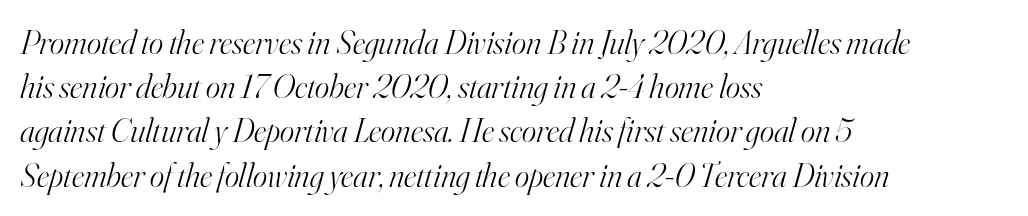
The text block is weighted toward the left margin, trailing off unevenly rightward. The passage shown leans; its letterforms are oblique. The font family rendered here belongs to the serif group. Compared with a typical body face, this is equally light or lighter still. Each letter keeps its own natural width here, so spacing adapts to shape.
